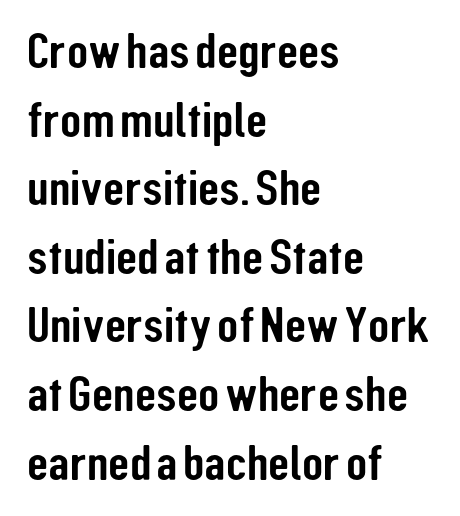
A typesetter would call this leading conventional body-copy spacing. Decoration check: the copy has no underline. Is this a fixed-width face? No — the glyphs have proportional, varying widths. The compositor pushed each line to the left boundary. The face used here is a sans, in the tradition of grotesques and geometrics. Standard letterfit; no display-style spreading of the glyphs.
